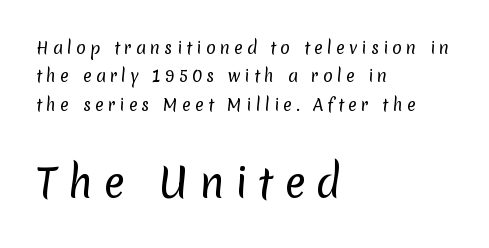
Compared with a centered layout, this one pins lines to the left instead. Letter spacing: wide. The face used here is proportionally spaced, like ordinary book or web type. Block two is the big one; block one sits smaller above it.
